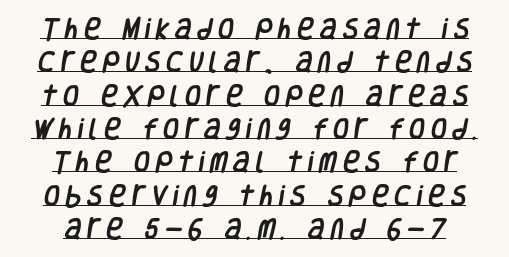
Loose tracking; the words dissolve into strings of separated letters. Casual observation: everything's sitting right in the middle. How would I describe the line gaps? Plain and ordinary. Underline: present.
